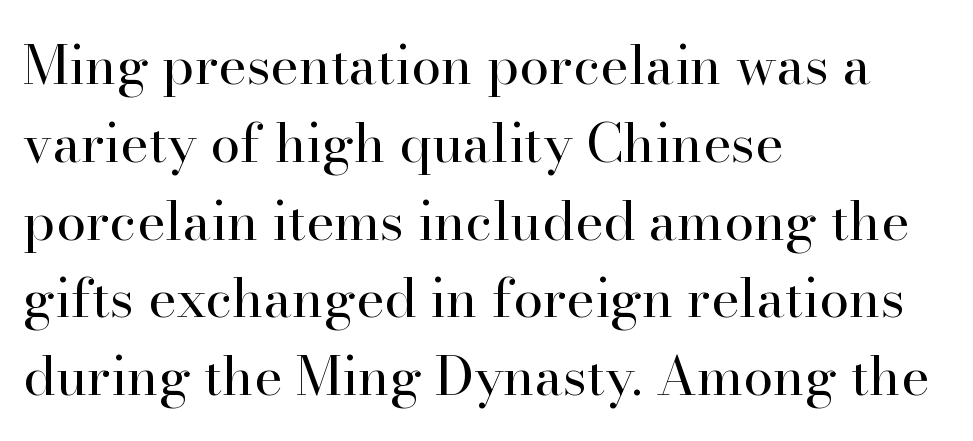
The image shows 54 px regular-weight serif type, upright; set left-aligned, normal line spacing (1.44x), normal letter spacing, not underlined; high stroke contrast and a small x-height.
